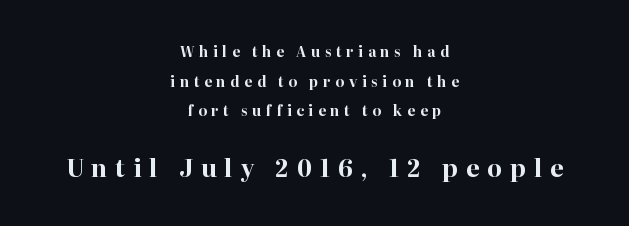
Display-style spreading of the glyphs; the letterfit is very open. Rule under the text: the space is simply empty. Each glyph is drawn with heavy, bold strokes. Which chunk is bigger? The second one — the bottom block dwarfs the top. Neither beginnings nor endings align; midpoints do.
